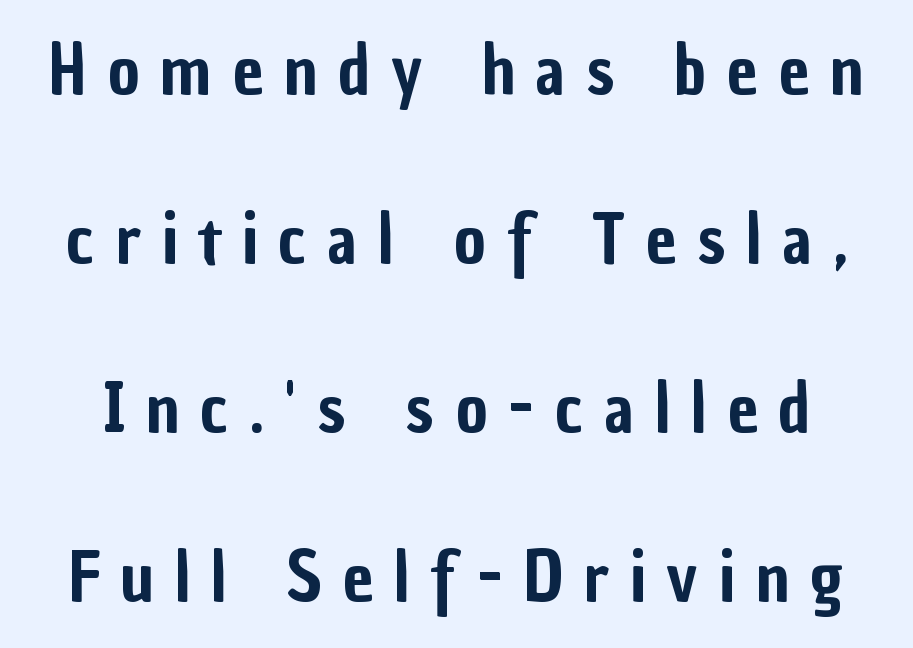
Q: Is the text italic (slanted)? A: No, it is upright.
Q: Is the typeface a serif or a sans-serif typeface? A: Sans-serif.
Q: Is the text underlined? A: No.
Q: Is the spacing between letters normal or unusually wide? A: Unusually wide.
Q: Is the spacing between lines tight, normal or loose? A: Loose.
Q: Width (condensed, normal, or wide)? A: Condensed.
Q: Stroke contrast? A: Low.
Q: x-height? A: Medium.
Q: Monospaced? A: No.
